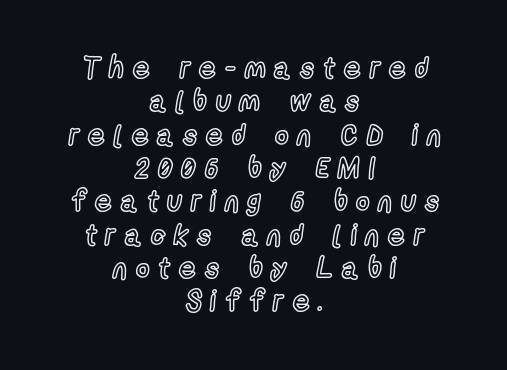
The image shows 29 px condensed type; set centered, tight line spacing (1.15x), unusually wide letter spacing (+0.31 em), not underlined; a medium x-height.
